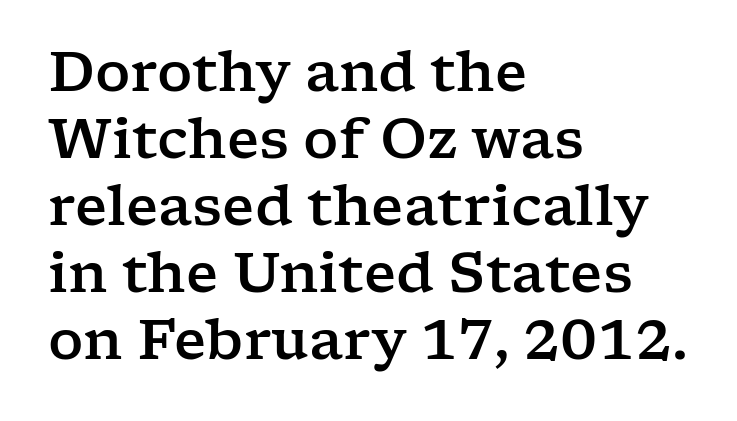
The image shows 55 px wide serif type, upright; set left-aligned, line spacing 1.22x, normal letter spacing, not underlined; low stroke contrast and a medium x-height.
